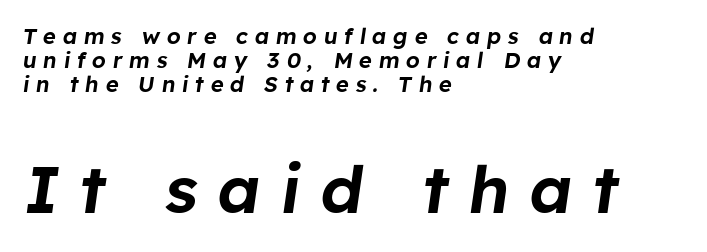
The face used here appears at its bigger size in the lower chunk. A student would call this left alignment; a typographer would say flush left, rag right. Type without underlining. The face used here is proportionally spaced, like ordinary book or web type.
